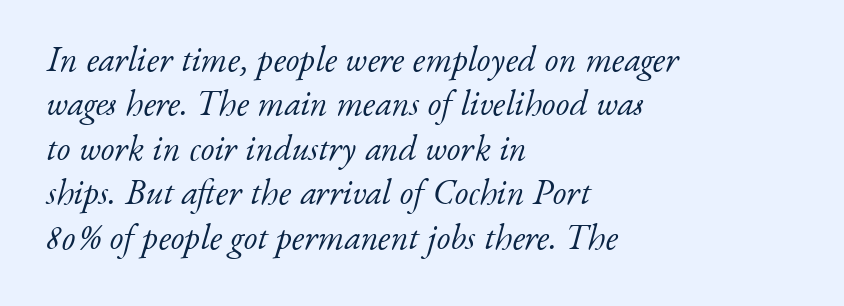
The image shows 35 px light serif type, italic (leaning right); set left-aligned, normal line spacing (1.27x), normal letter spacing, not underlined; low stroke contrast and a small x-height.
